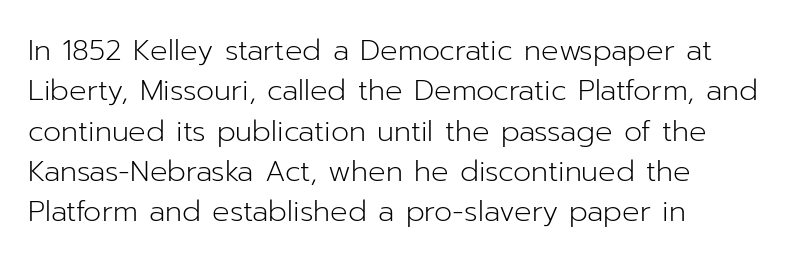
The image shows 29 px light sans-serif type, upright; set left-aligned, normal line spacing (1.39x), normal letter spacing, not underlined; low stroke contrast and a medium x-height.
